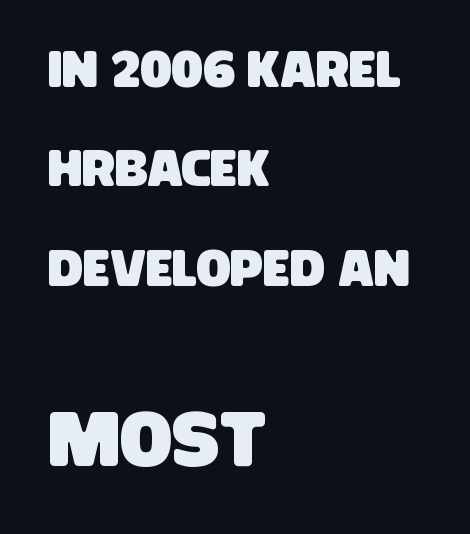
The image shows 77 px condensed sans-serif type; set left-aligned, loose line spacing (1.95x), normal letter spacing, not underlined; the second (bottom) block is 1.51x larger; low stroke contrast and a large x-height.
